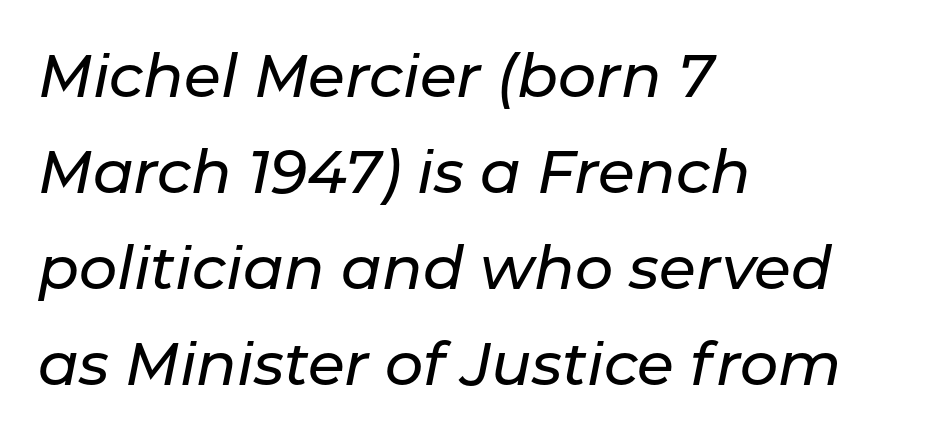
The image shows 60 px text type, italic (leaning right); set left-aligned, normal line spacing (1.6x), normal letter spacing, not underlined; low stroke contrast and a medium x-height.
